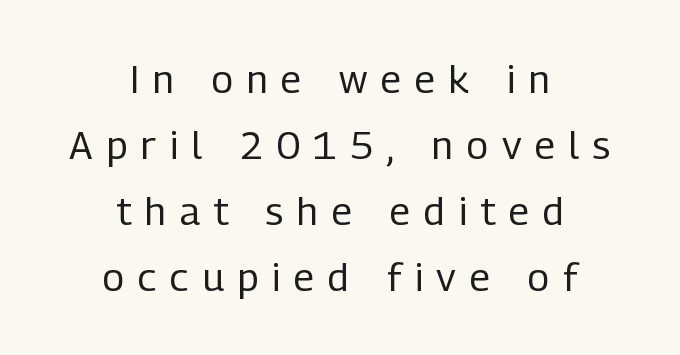
The image shows 39 px regular-weight, condensed sans-serif type, upright; set centered, normal line spacing (1.69x), unusually wide letter spacing (+0.35 em), not underlined; low stroke contrast and a medium x-height.
